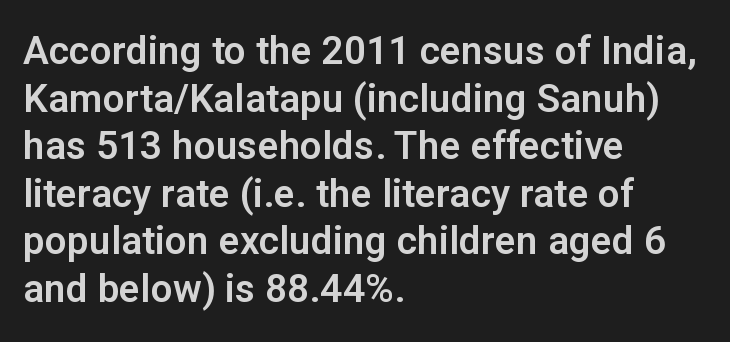
{"serif": "no", "italic": "no", "width": "normal", "stroke_contrast": "low", "x_height": "medium", "monospaced": "no", "underline": "no", "align": "left", "line_spacing_ratio": 1.22, "letter_spacing": "normal", "letter_spacing_em": 0.0, "glyph_px": 39}
